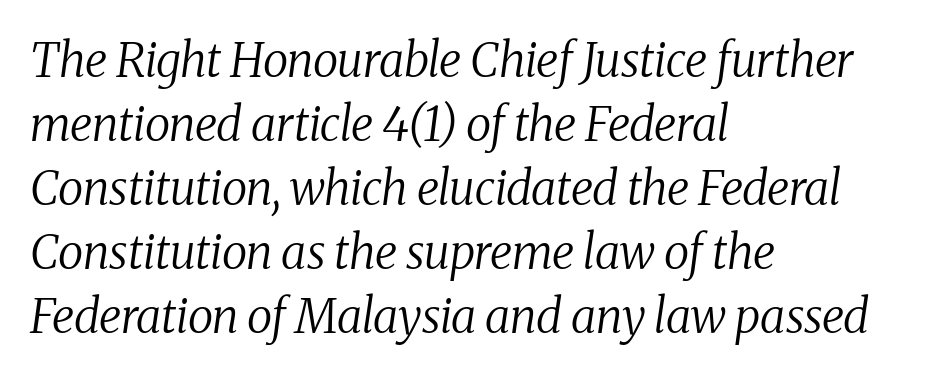
Q: Is the text bold? A: No.
Q: Is the text italic (slanted)? A: Yes, it leans right by about 8 degrees.
Q: Is the typeface a serif or a sans-serif typeface? A: Serif.
Q: Is the text underlined? A: No.
Q: How is the paragraph aligned? A: Left-aligned.
Q: Is the spacing between letters normal or unusually wide? A: Normal.
Q: Is the spacing between lines tight, normal or loose? A: Normal.
Q: Width (condensed, normal, or wide)? A: Normal.
Q: Stroke contrast? A: Medium.
Q: x-height? A: Medium.
Q: Monospaced? A: No.
